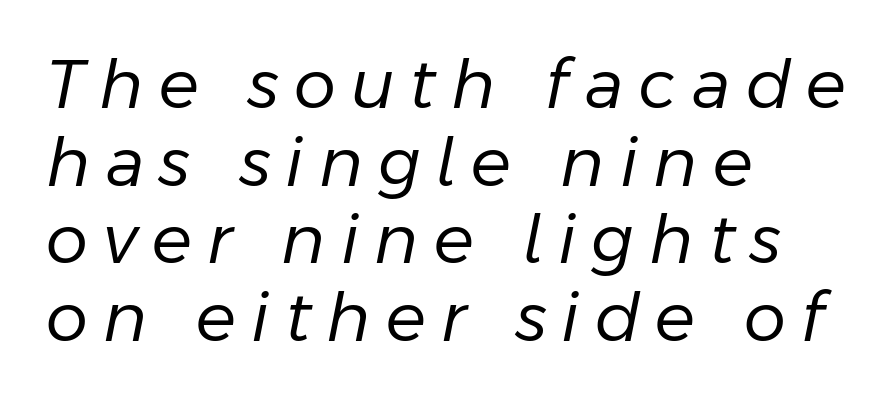
{"italic": "yes", "lean": "right", "slant_degrees": 11, "bold": "no", "weight": "regular", "width": "normal", "stroke_contrast": "low", "x_height": "medium", "monospaced": "no", "underline": "no", "align": "left", "line_spacing_ratio": 1.16, "letter_spacing": "wide", "letter_spacing_em": 0.23, "glyph_px": 67}
